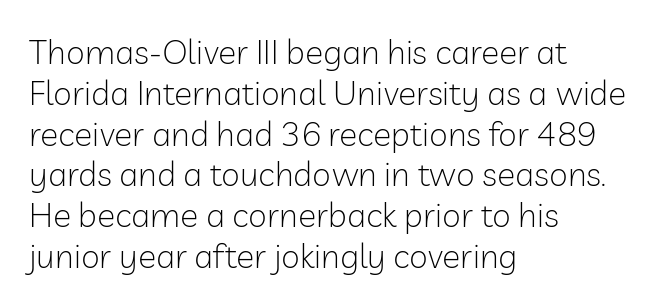
The image shows 34 px light sans-serif type, upright; set left-aligned, line spacing 1.2x, normal letter spacing, not underlined; low stroke contrast and a medium x-height.
